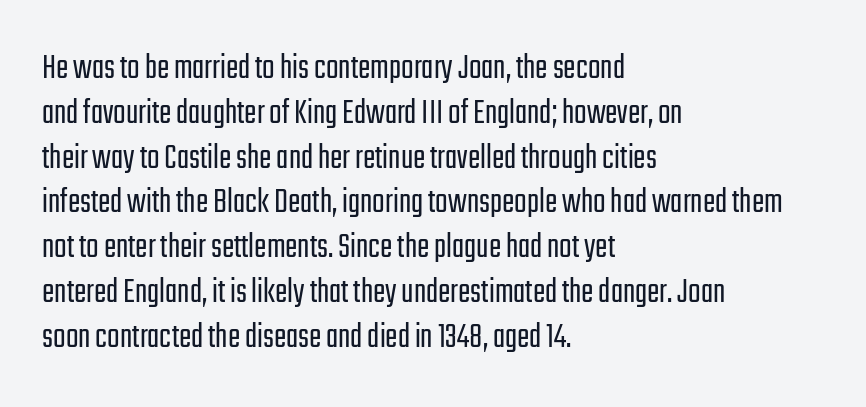
{"serif": "no", "italic": "no", "bold": "no", "weight": "light", "width": "condensed", "stroke_contrast": "low", "x_height": "medium", "monospaced": "no", "underline": "no", "align": "left", "line_spacing_ratio": 1.21, "letter_spacing": "normal", "letter_spacing_em": 0.0, "glyph_px": 37}
